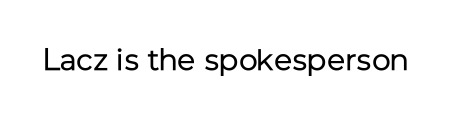
Q: Is the text bold? A: No.
Q: Is the text italic (slanted)? A: No, it is upright.
Q: Is the typeface a serif or a sans-serif typeface? A: Sans-serif.
Q: Is the text underlined? A: No.
Q: Is the spacing between letters normal or unusually wide? A: Normal.
Q: Width (condensed, normal, or wide)? A: Normal.
Q: Stroke contrast? A: Low.
Q: x-height? A: Medium.
Q: Monospaced? A: No.
